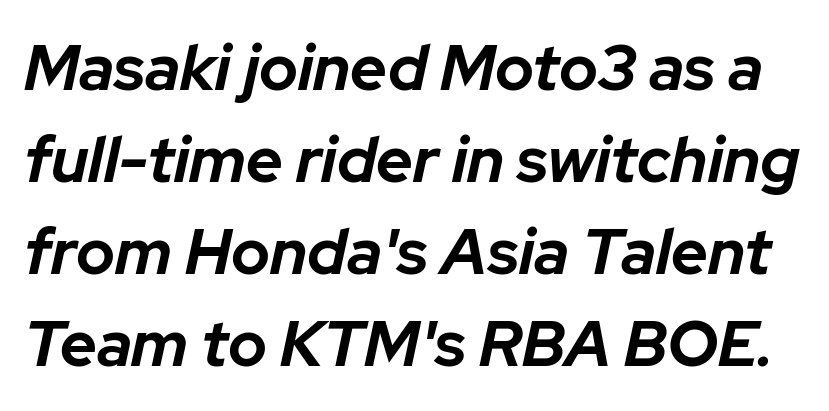
Q: Is the text bold? A: Yes.
Q: Is the text italic (slanted)? A: Yes, it leans right by about 12 degrees.
Q: Is the text underlined? A: No.
Q: Is the spacing between letters normal or unusually wide? A: Normal.
Q: Is the spacing between lines tight, normal or loose? A: Normal.
Q: Width (condensed, normal, or wide)? A: Normal.
Q: Stroke contrast? A: Low.
Q: x-height? A: Medium.
Q: Monospaced? A: No.
